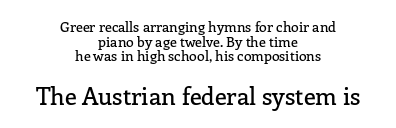
{"italic": "no", "underline": "no", "align": "center", "line_spacing": "tight", "line_spacing_ratio": 1.04, "letter_spacing": "normal", "letter_spacing_em": 0.0, "larger_block": "second", "size_ratio": 1.71, "glyph_px": 24}
